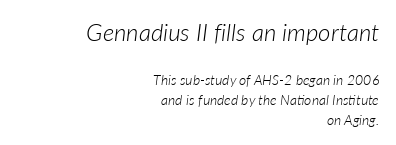
The image shows 24 px text type, italic (leaning right); set right-aligned, normal line spacing (1.43x), normal letter spacing, not underlined; the first (top) block is 1.71x larger.
